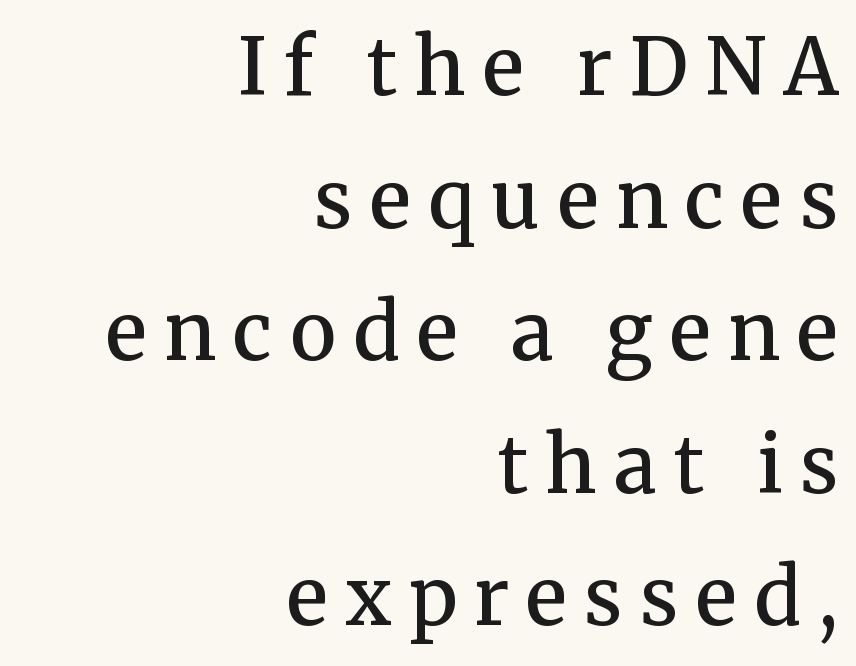
{"serif": "yes", "italic": "no", "bold": "semi", "weight": "semibold", "width": "normal", "stroke_contrast": "medium", "x_height": "medium", "monospaced": "no", "underline": "no", "align": "right", "line_spacing": "normal", "line_spacing_ratio": 1.7, "letter_spacing": "wide", "letter_spacing_em": 0.22, "glyph_px": 78}
